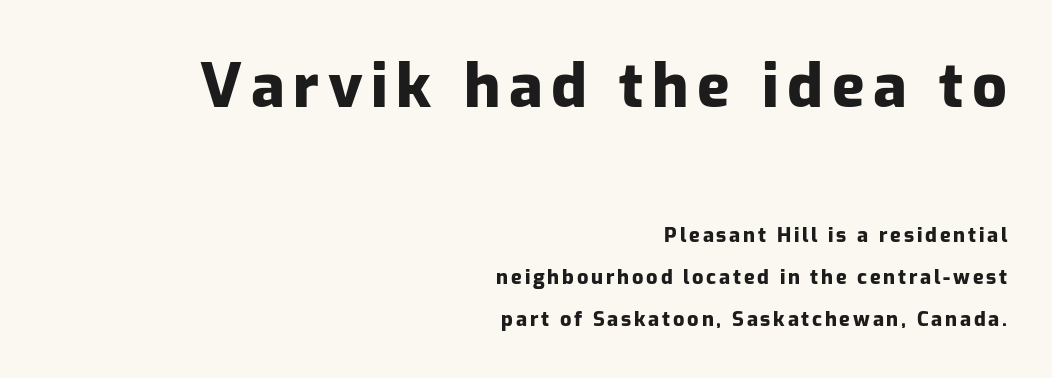
The image shows 61 px heavy sans-serif type, upright; set right-aligned, loose line spacing (2.09x), not underlined; the first (top) block is 3.05x larger; low stroke contrast and a medium x-height.
